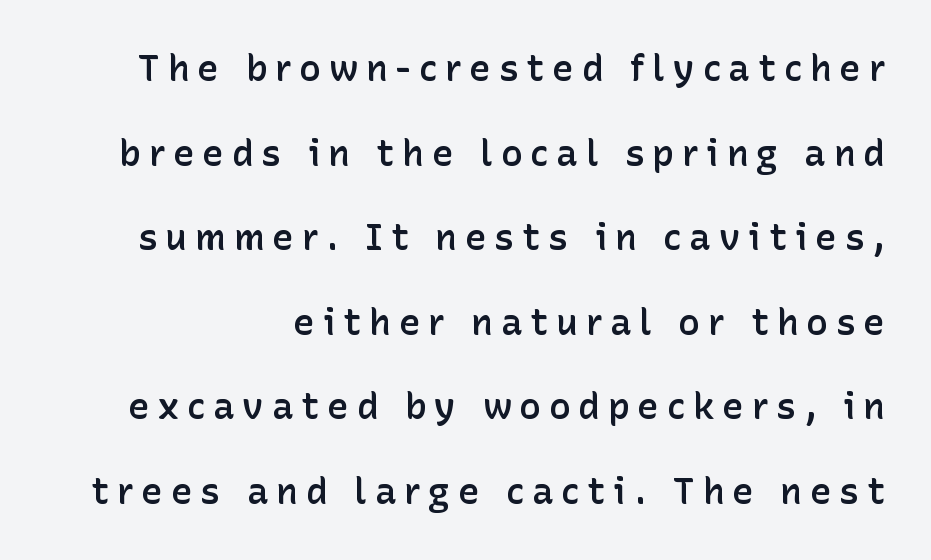
The image shows 36 px semibold sans-serif type, upright; set loose line spacing (2.35x), unusually wide letter spacing (+0.22 em), not underlined; low stroke contrast and a medium x-height.
